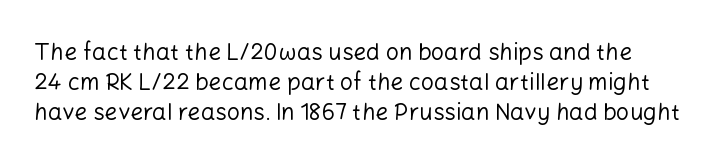
The image shows 23 px text type, upright; set normal line spacing (1.3x), normal letter spacing, not underlined.
